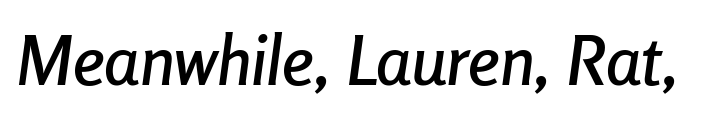
Q: Is the text italic (slanted)? A: Yes, it leans right by about 8 degrees.
Q: Is the text underlined? A: No.
Q: Is the spacing between letters normal or unusually wide? A: Normal.
Q: Width (condensed, normal, or wide)? A: Condensed.
Q: Stroke contrast? A: Low.
Q: x-height? A: Medium.
Q: Monospaced? A: No.
